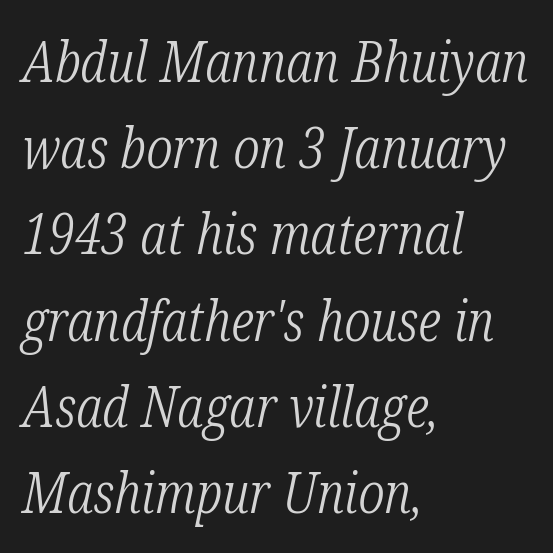
Q: Is the text bold? A: No.
Q: Is the text italic (slanted)? A: Yes, it leans right by about 12 degrees.
Q: Is the typeface a serif or a sans-serif typeface? A: Serif.
Q: Is the text underlined? A: No.
Q: How is the paragraph aligned? A: Left-aligned.
Q: Is the spacing between letters normal or unusually wide? A: Normal.
Q: Is the spacing between lines tight, normal or loose? A: Normal.
Q: Width (condensed, normal, or wide)? A: Condensed.
Q: Stroke contrast? A: Low.
Q: x-height? A: Medium.
Q: Monospaced? A: No.
